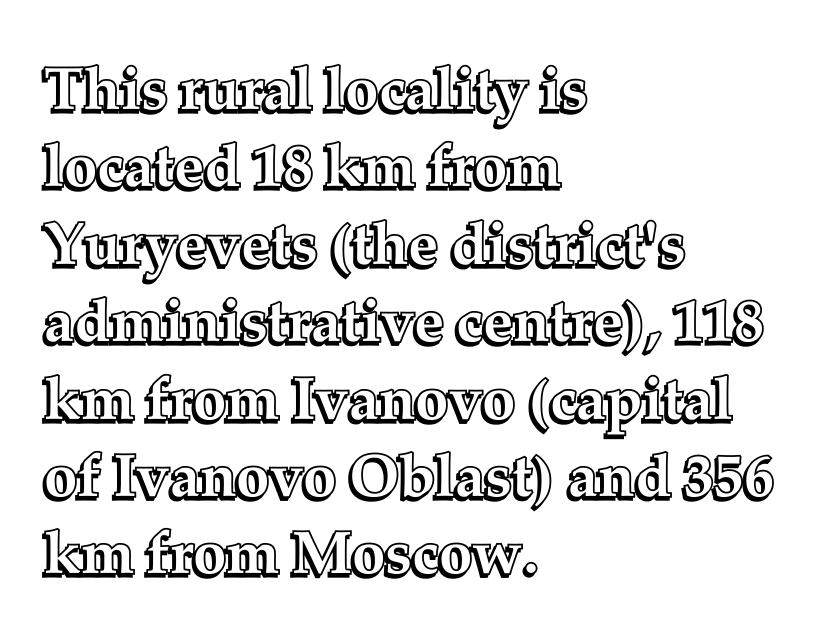
The image shows 60 px text type, upright; set left-aligned, normal line spacing (1.29x), normal letter spacing, not underlined; a medium x-height.
